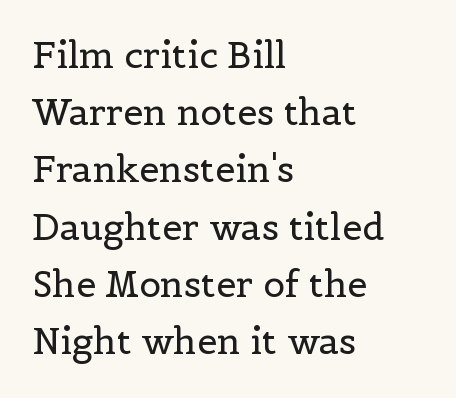
{"serif": "yes", "italic": "no", "bold": "no", "weight": "regular", "width": "normal", "x_height": "medium", "monospaced": "no", "underline": "no", "align": "left", "line_spacing": "normal", "line_spacing_ratio": 1.59, "letter_spacing": "normal", "letter_spacing_em": 0.0, "glyph_px": 36}
